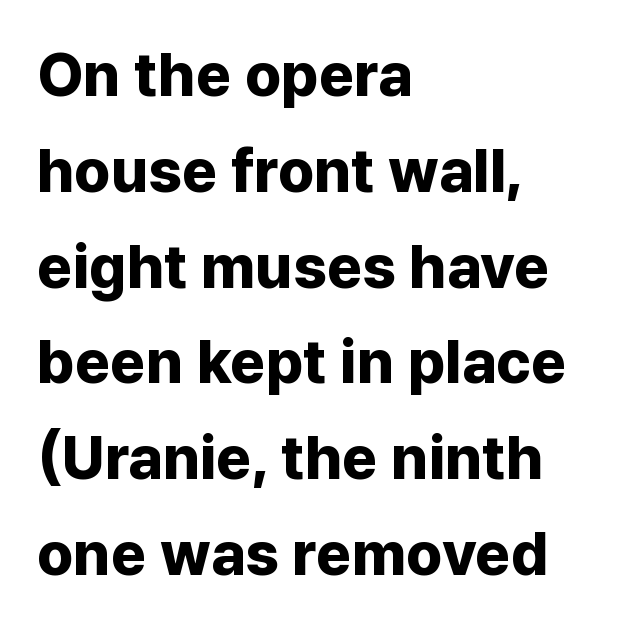
The image shows 61 px bold sans-serif type, upright; set left-aligned, normal line spacing (1.57x), normal letter spacing, not underlined; low stroke contrast and a medium x-height.
